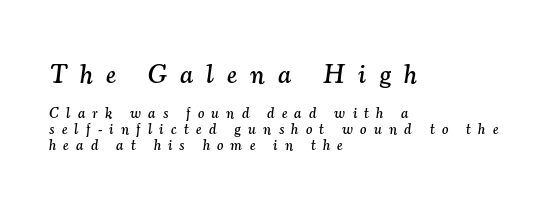
{"italic": "yes", "lean": "right", "slant_degrees": 7, "underline": "no", "align": "left", "line_spacing": "tight", "line_spacing_ratio": 1.06, "letter_spacing": "wide", "letter_spacing_em": 0.49, "larger_block": "first", "size_ratio": 1.8, "glyph_px": 27}
